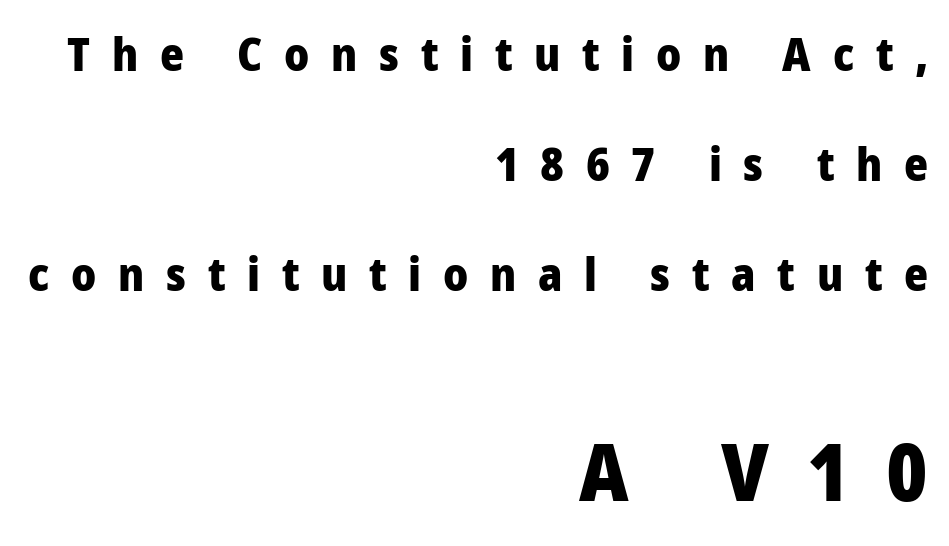
The image shows 80 px heavy sans-serif type, upright; set right-aligned, loose line spacing (2.39x), unusually wide letter spacing (+0.47 em), not underlined; the second (bottom) block is 1.74x larger; low stroke contrast and a medium x-height.
